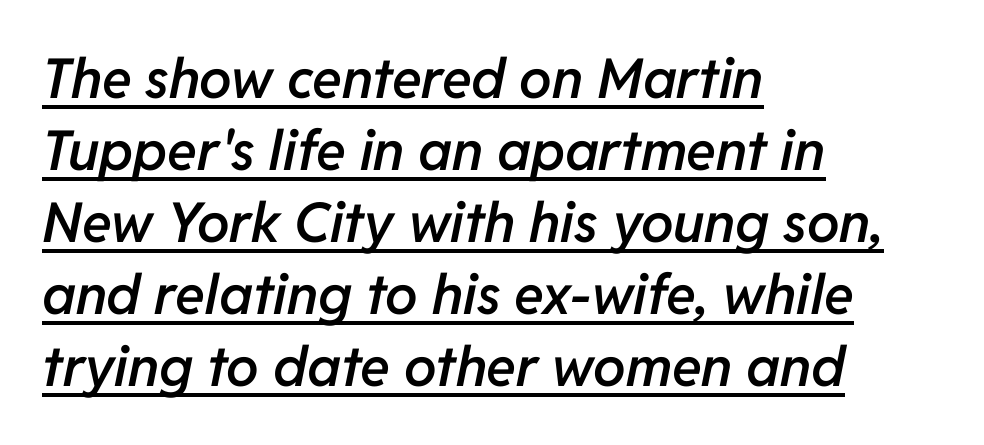
Q: Is the text bold? A: Semi-bold.
Q: Is the text italic (slanted)? A: Yes, it leans right by about 11 degrees.
Q: Is the text underlined? A: Yes.
Q: How is the paragraph aligned? A: Left-aligned.
Q: Is the spacing between letters normal or unusually wide? A: Normal.
Q: Is the spacing between lines tight, normal or loose? A: Normal.
Q: Width (condensed, normal, or wide)? A: Normal.
Q: Stroke contrast? A: Low.
Q: x-height? A: Medium.
Q: Monospaced? A: No.
